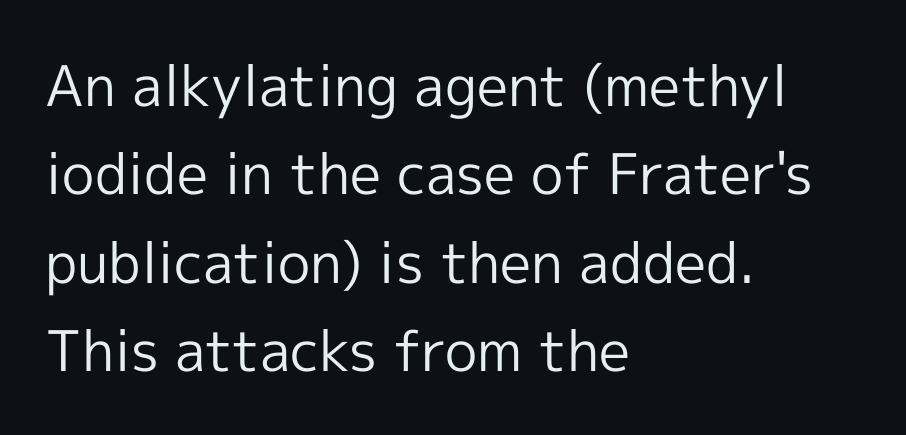
Q: Is the text bold? A: No.
Q: Is the text italic (slanted)? A: No, it is upright.
Q: Is the typeface a serif or a sans-serif typeface? A: Sans-serif.
Q: Is the text underlined? A: No.
Q: How is the paragraph aligned? A: Left-aligned.
Q: Is the spacing between letters normal or unusually wide? A: Normal.
Q: Is the spacing between lines tight, normal or loose? A: Normal.
Q: Width (condensed, normal, or wide)? A: Normal.
Q: x-height? A: Medium.
Q: Monospaced? A: No.
